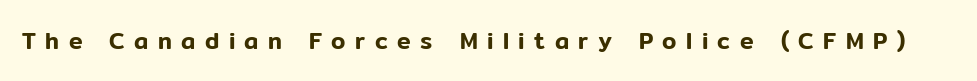
{"italic": "no", "underline": "no", "letter_spacing": "wide", "letter_spacing_em": 0.41, "glyph_px": 23}
